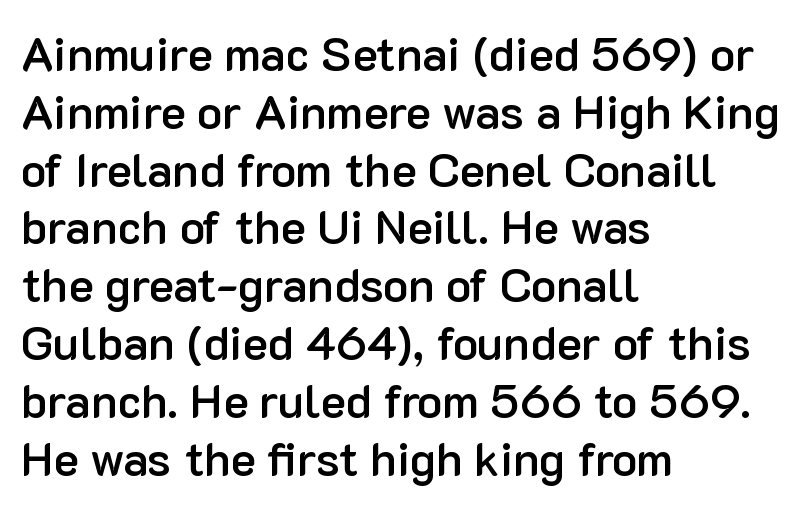
{"serif": "no", "italic": "no", "bold": "semi", "weight": "semibold", "width": "normal", "stroke_contrast": "low", "x_height": "medium", "monospaced": "no", "underline": "no", "align": "left", "line_spacing_ratio": 1.23, "letter_spacing": "normal", "letter_spacing_em": 0.0, "glyph_px": 47}
